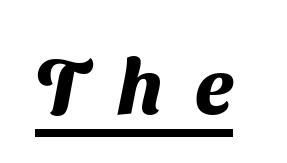
The image shows 77 px heavy sans-serif type; set unusually wide letter spacing (+0.42 em), underlined; medium stroke contrast and a medium x-height.
